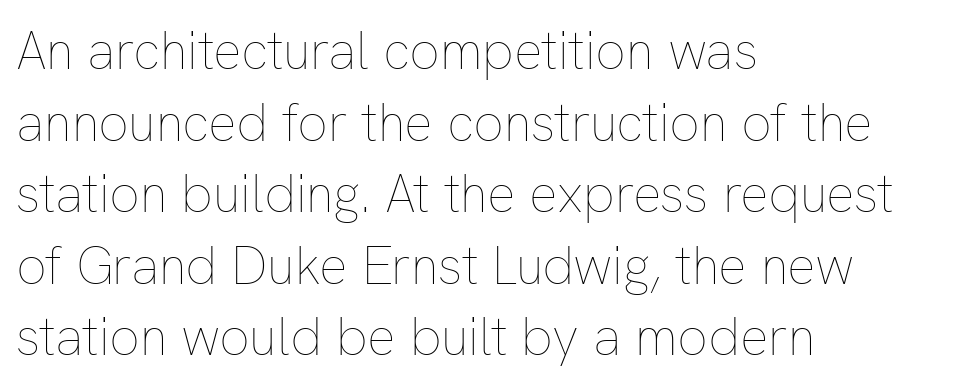
The vertical gap from one line to the next is medium. It's the straight-up-and-down kind of type. The string is rendered with underlining switched off. Glyph-to-glyph distance matches everyday printed text.
